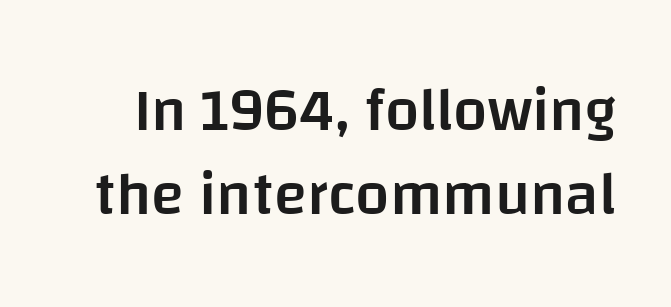
{"serif": "no", "italic": "no", "bold": "semi", "weight": "semibold", "width": "normal", "stroke_contrast": "low", "x_height": "large", "monospaced": "no", "underline": "no", "line_spacing": "normal", "line_spacing_ratio": 1.37, "letter_spacing": "normal", "letter_spacing_em": 0.0, "glyph_px": 61}
